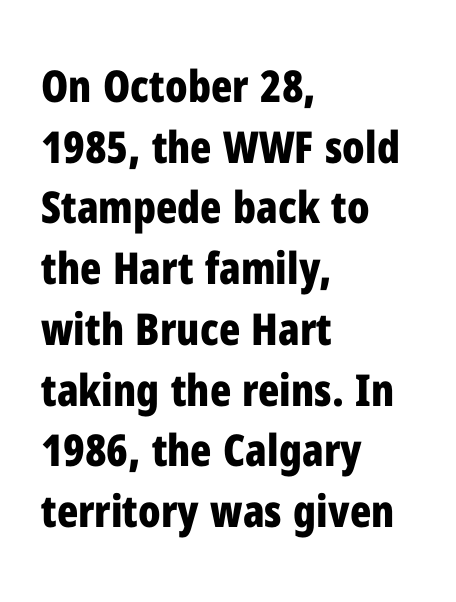
The image shows 44 px bold, condensed sans-serif type, upright; set left-aligned, normal line spacing (1.38x), normal letter spacing, not underlined; low stroke contrast and a medium x-height.
